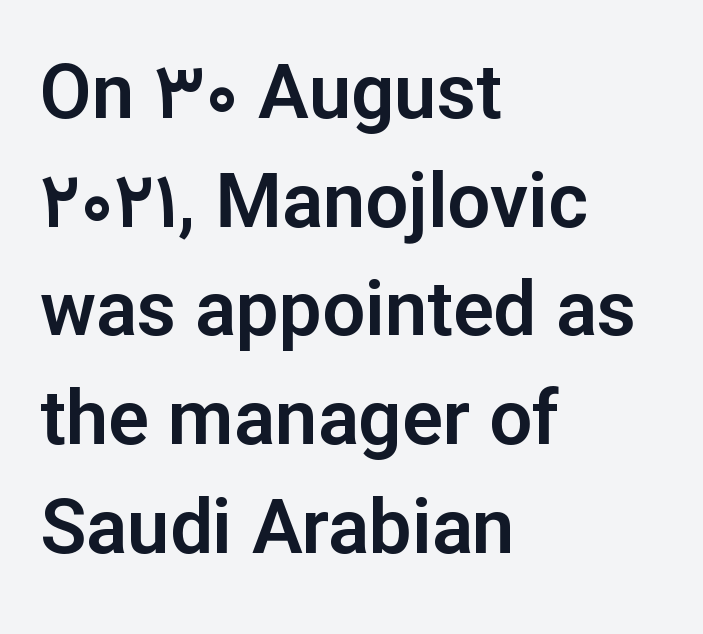
Q: Is the text italic (slanted)? A: No, it is upright.
Q: Is the typeface a serif or a sans-serif typeface? A: Sans-serif.
Q: Is the text underlined? A: No.
Q: How is the paragraph aligned? A: Left-aligned.
Q: Is the spacing between letters normal or unusually wide? A: Normal.
Q: Is the spacing between lines tight, normal or loose? A: Normal.
Q: Width (condensed, normal, or wide)? A: Normal.
Q: Stroke contrast? A: Low.
Q: x-height? A: Medium.
Q: Monospaced? A: No.
